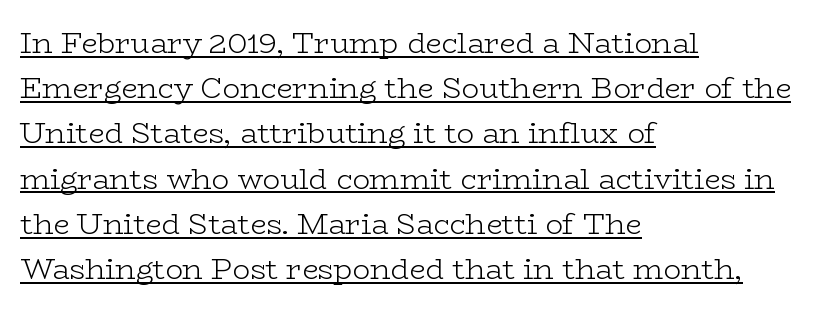
{"serif": "yes", "italic": "no", "bold": "no", "weight": "light", "width": "wide", "stroke_contrast": "low", "x_height": "medium", "monospaced": "no", "underline": "yes", "align": "left", "line_spacing": "normal", "line_spacing_ratio": 1.56, "letter_spacing": "normal", "letter_spacing_em": 0.0, "glyph_px": 29}
